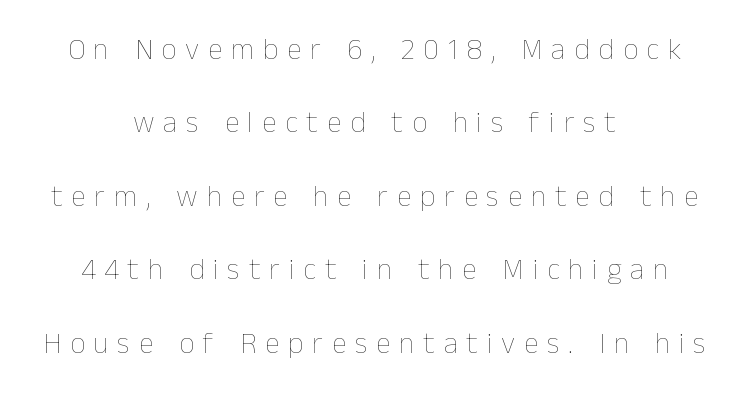
These lines stand farther apart than default settings would place them. Where is the straight margin? There isn't one; the lines are centered. Think of a printed novel: that variable character pitch is what you see here. Tracking value appears strongly positive — letters spread wide. Quick note: not italic, upright.
